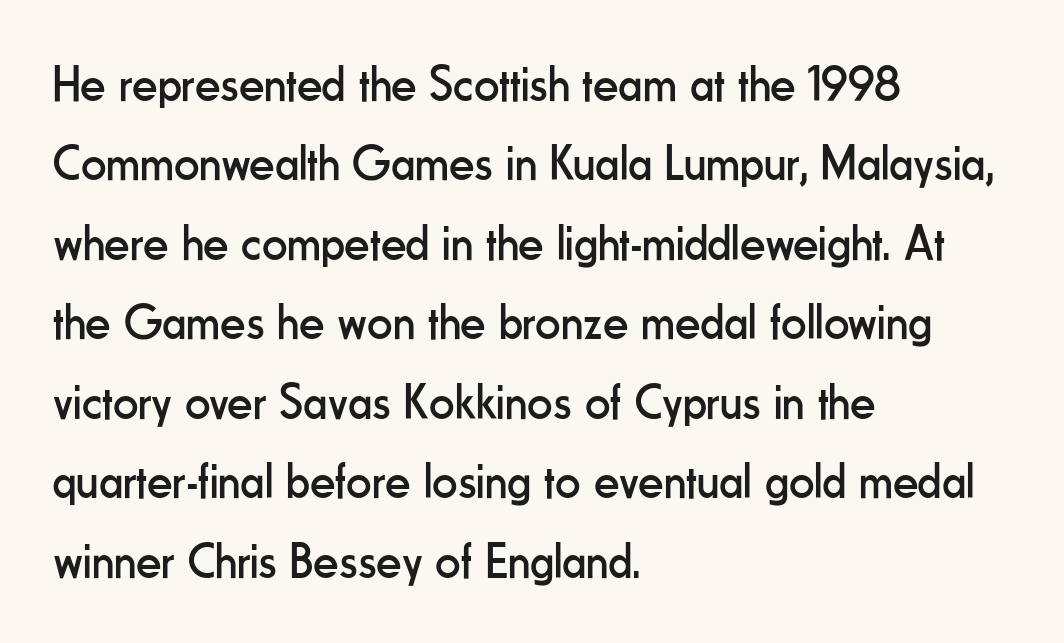
It's the straight-up-and-down kind of type. The ragged edge is on the right, which tells us the setting is flush left. Look at the bottom of the vertical strokes: they stop flat, with no serifs. The line texture is even and compact thanks to regular tracking. A typesetter would call this proportional, since set widths differ per character. The passage shown is not bold in any degree.
